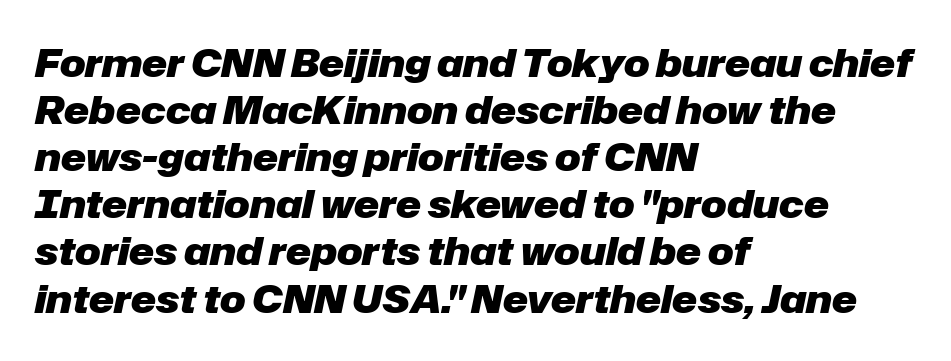
The image shows 38 px heavy type, italic (leaning right); set left-aligned, line spacing 1.24x, normal letter spacing, not underlined; low stroke contrast and a medium x-height.
